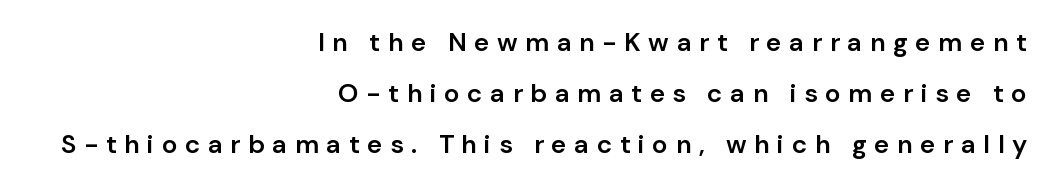
{"italic": "no", "bold": "semi", "underline": "no", "align": "right", "line_spacing": "loose", "line_spacing_ratio": 1.97, "letter_spacing": "wide", "letter_spacing_em": 0.29, "glyph_px": 26}
